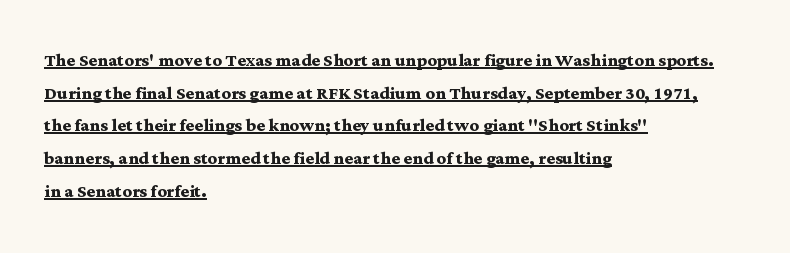
{"italic": "no", "bold": "yes", "underline": "yes", "align": "left", "line_spacing": "normal", "line_spacing_ratio": 1.42, "letter_spacing": "normal", "letter_spacing_em": 0.0, "glyph_px": 23}
